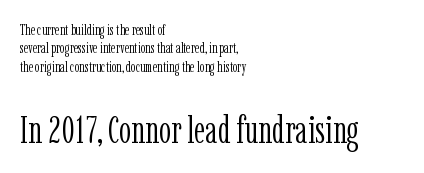
The image shows 38 px light, condensed serif type, upright; set left-aligned, line spacing 1.23x, normal letter spacing, not underlined; the second (bottom) block is 2.53x larger; low stroke contrast and a medium x-height.
